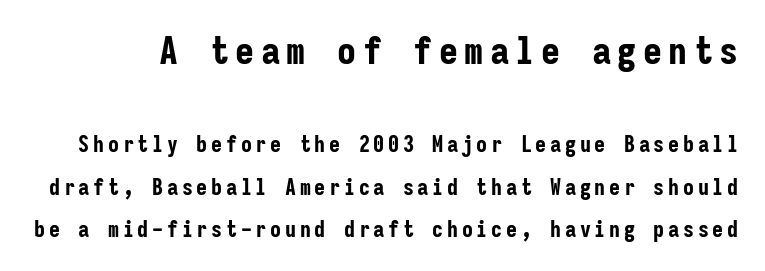
{"serif": "no", "italic": "no", "bold": "yes", "weight": "bold", "width": "condensed", "stroke_contrast": "low", "x_height": "medium", "monospaced": "yes", "underline": "no", "line_spacing": "loose", "line_spacing_ratio": 1.92, "larger_block": "first", "size_ratio": 1.73, "glyph_px": 38}
